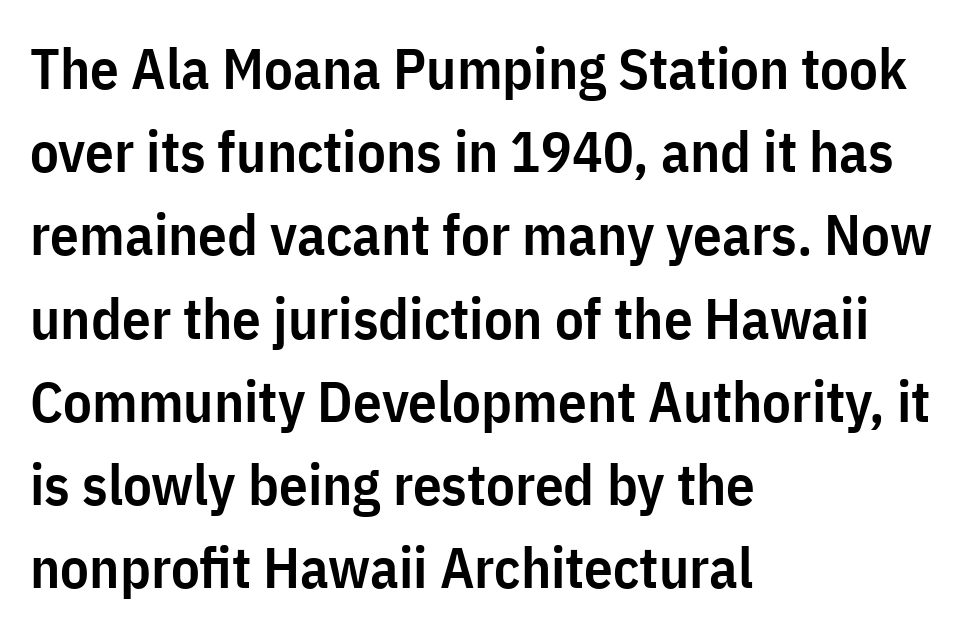
These lines are rendered in a variable-pitch font. Weight: semibold (demi). The vertical gap from one line to the next is medium. Regarding serifs, this sample does without them.
